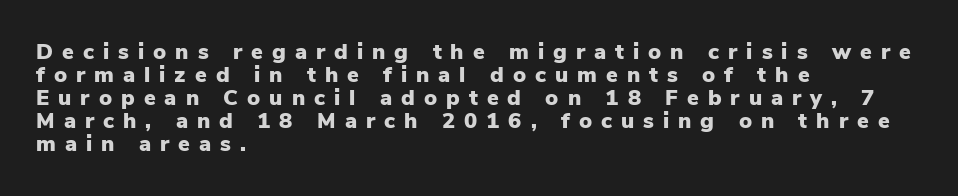
{"italic": "no", "bold": "yes", "underline": "no", "align": "left", "line_spacing": "tight", "line_spacing_ratio": 1.05, "letter_spacing": "wide", "letter_spacing_em": 0.41, "glyph_px": 22}
